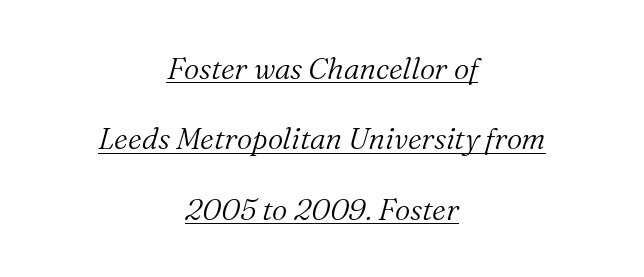
Q: Is the text bold? A: No.
Q: Is the text italic (slanted)? A: Yes, it leans right by about 16 degrees.
Q: Is the typeface a serif or a sans-serif typeface? A: Serif.
Q: Is the text underlined? A: Yes.
Q: How is the paragraph aligned? A: Centered.
Q: Is the spacing between letters normal or unusually wide? A: Normal.
Q: Is the spacing between lines tight, normal or loose? A: Loose.
Q: Width (condensed, normal, or wide)? A: Normal.
Q: Stroke contrast? A: Medium.
Q: x-height? A: Medium.
Q: Monospaced? A: No.
